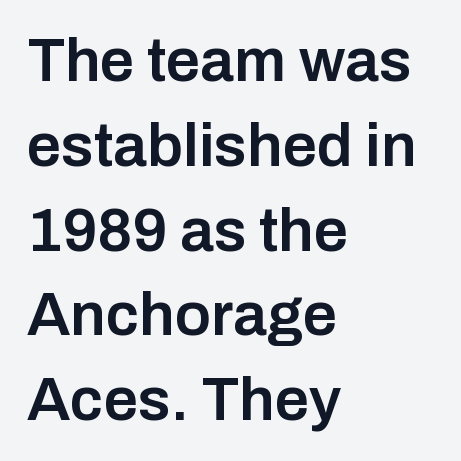
Spacing verdict: proportional, widths tailored to each character. Does the copy run flush right? No — it runs flush left. The glyphs in this specimen are sans serif. Posture: vertical. No extra tracking has been applied to these lines.
